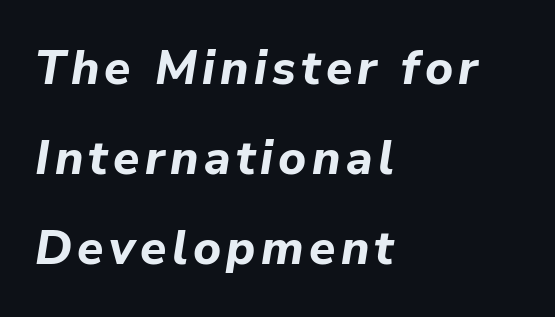
The image shows 48 px bold type, italic (leaning right); set left-aligned, line spacing 1.88x, not underlined; low stroke contrast and a medium x-height.
